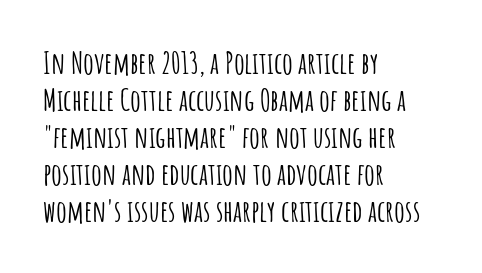
{"serif": "no", "italic": "no", "width": "condensed", "stroke_contrast": "low", "x_height": "large", "monospaced": "no", "underline": "no", "align": "left", "line_spacing_ratio": 1.23, "letter_spacing": "normal", "letter_spacing_em": 0.0, "glyph_px": 30}
